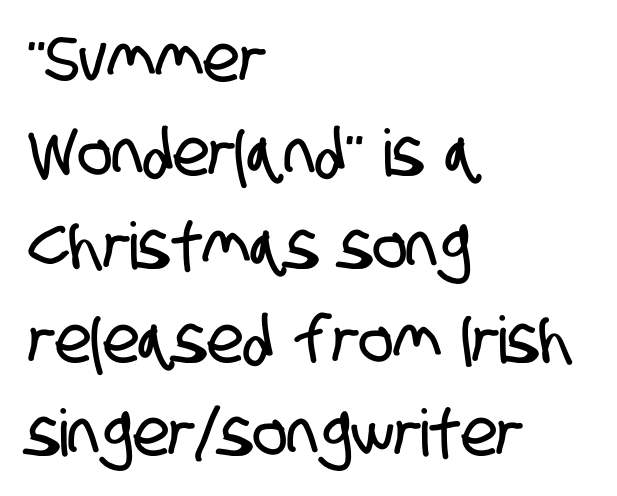
The image shows 65 px condensed sans-serif type; set left-aligned, normal line spacing (1.44x), normal letter spacing, not underlined; low stroke contrast and a large x-height.
